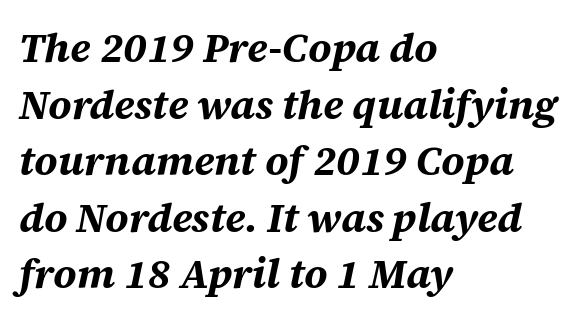
{"italic": "yes", "lean": "right", "slant_degrees": 12, "bold": "yes", "weight": "bold", "width": "normal", "stroke_contrast": "medium", "x_height": "large", "monospaced": "no", "underline": "no", "align": "left", "line_spacing": "normal", "line_spacing_ratio": 1.38, "letter_spacing": "normal", "letter_spacing_em": 0.0, "glyph_px": 41}
